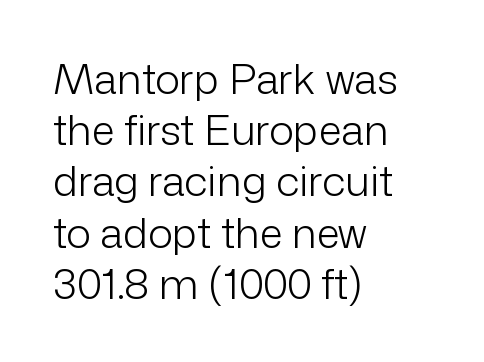
Rule under the text: the space is simply empty. This sample has the flowing, uneven cadence of proportional lettering. Teacher's note: observe the even left margin — that is flush-left alignment. Upright lettering throughout. What kind of face is this? One without serifs — a sans.
